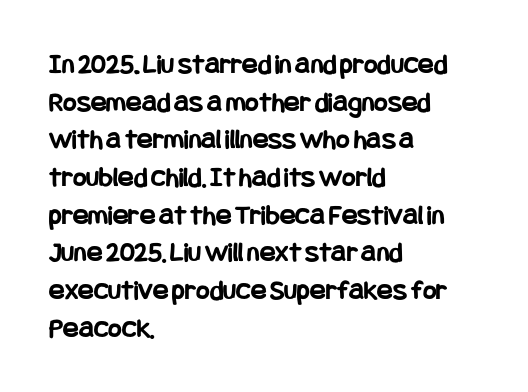
Q: Is the text bold? A: Yes.
Q: Is the text italic (slanted)? A: No, it is upright.
Q: Is the typeface a serif or a sans-serif typeface? A: Sans-serif.
Q: Is the text underlined? A: No.
Q: How is the paragraph aligned? A: Left-aligned.
Q: Is the spacing between letters normal or unusually wide? A: Normal.
Q: Is the spacing between lines tight, normal or loose? A: Normal.
Q: Width (condensed, normal, or wide)? A: Condensed.
Q: Stroke contrast? A: Low.
Q: x-height? A: Large.
